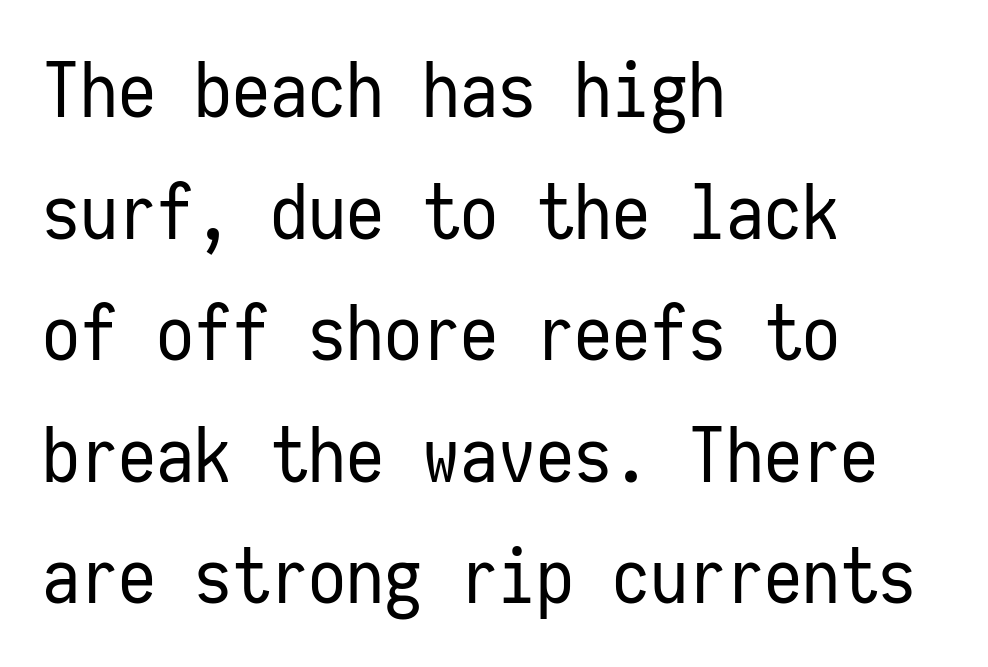
{"serif": "no", "italic": "no", "bold": "no", "weight": "regular", "width": "condensed", "stroke_contrast": "low", "x_height": "medium", "monospaced": "yes", "underline": "no", "align": "left", "line_spacing": "normal", "line_spacing_ratio": 1.6, "letter_spacing": "normal", "letter_spacing_em": 0.0, "glyph_px": 76}
